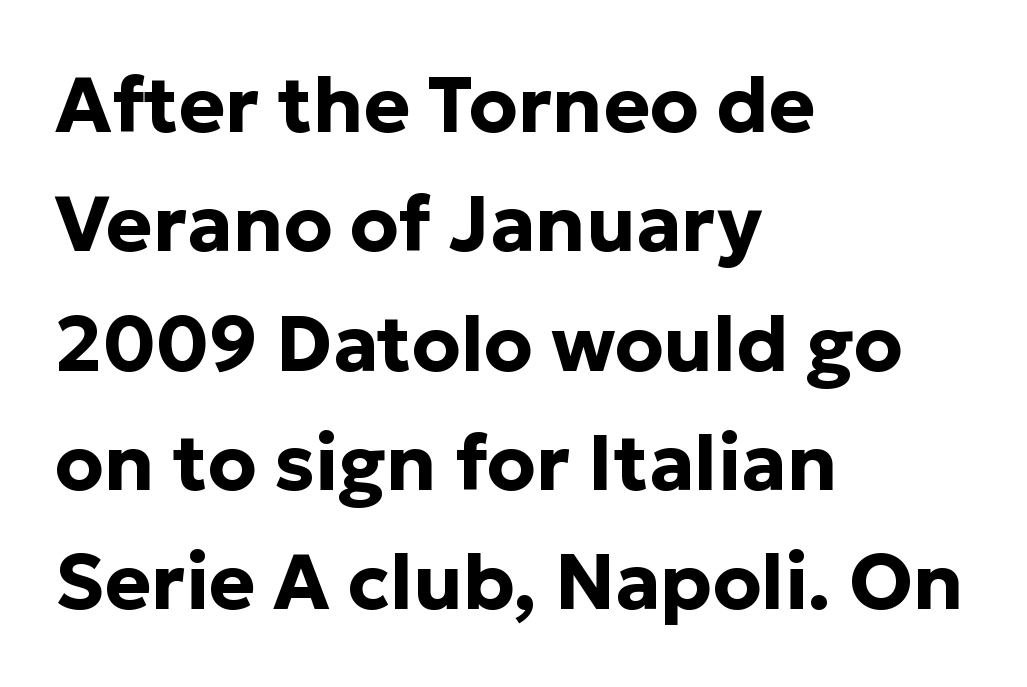
The image shows 78 px bold sans-serif type, upright; set left-aligned, normal line spacing (1.53x), normal letter spacing, not underlined; low stroke contrast and a medium x-height.
